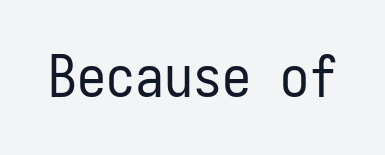
Q: Is the text bold? A: No.
Q: Is the text italic (slanted)? A: No, it is upright.
Q: Is the typeface a serif or a sans-serif typeface? A: Sans-serif.
Q: Is the text underlined? A: No.
Q: Is the spacing between letters normal or unusually wide? A: Normal.
Q: Width (condensed, normal, or wide)? A: Condensed.
Q: Stroke contrast? A: Low.
Q: x-height? A: Medium.
Q: Monospaced? A: Yes.
